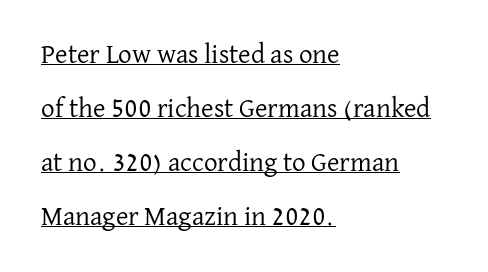
Q: Is the text bold? A: No.
Q: Is the text italic (slanted)? A: No, it is upright.
Q: Is the text underlined? A: Yes.
Q: How is the paragraph aligned? A: Left-aligned.
Q: Is the spacing between letters normal or unusually wide? A: Normal.
Q: Is the spacing between lines tight, normal or loose? A: Loose.
